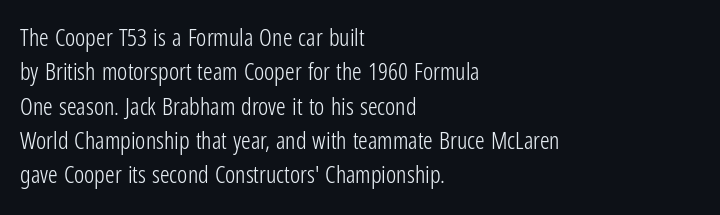
Q: Is the text bold? A: No.
Q: Is the text italic (slanted)? A: No, it is upright.
Q: Is the text underlined? A: No.
Q: How is the paragraph aligned? A: Left-aligned.
Q: Is the spacing between letters normal or unusually wide? A: Normal.
Q: Is the spacing between lines tight, normal or loose? A: Normal.
